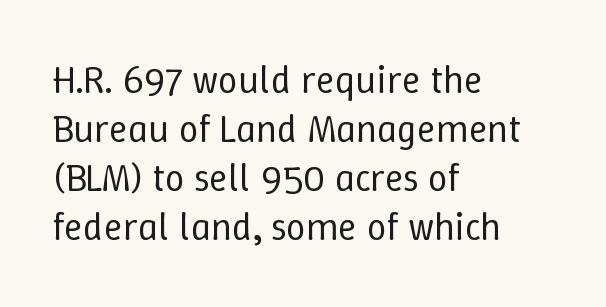
The image shows 39 px regular-weight type, upright; set left-aligned, normal line spacing (1.26x), normal letter spacing, not underlined; low stroke contrast and a medium x-height.
